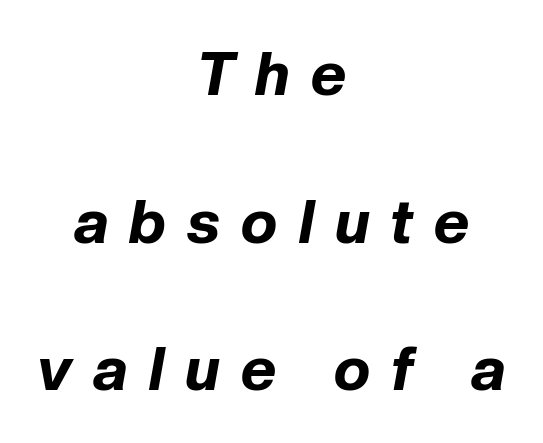
The image shows 61 px bold type, italic (leaning right); set centered, loose line spacing (2.42x), unusually wide letter spacing (+0.35 em), not underlined; low stroke contrast and a medium x-height.
